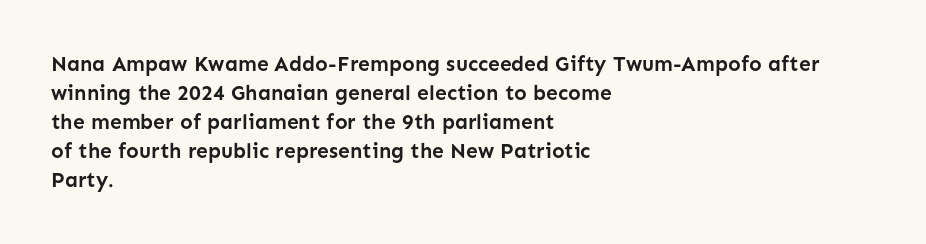
Q: Is the text bold? A: Yes.
Q: Is the text italic (slanted)? A: No, it is upright.
Q: Is the text underlined? A: No.
Q: How is the paragraph aligned? A: Left-aligned.
Q: Is the spacing between letters normal or unusually wide? A: Normal.
Q: Is the spacing between lines tight, normal or loose? A: Normal.
